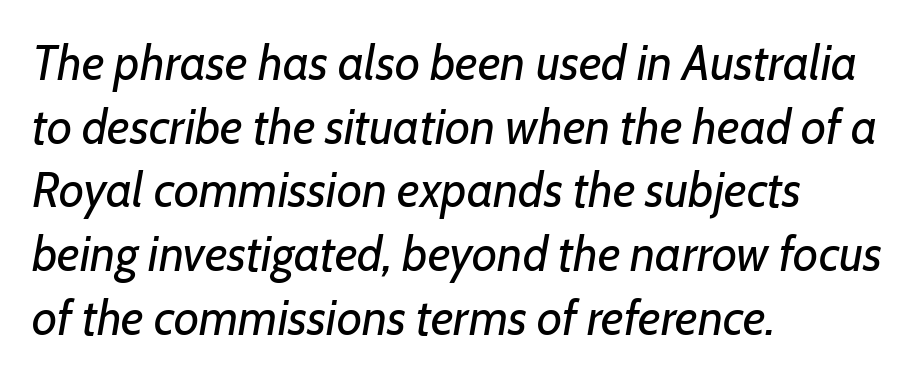
Glyph-to-glyph distance matches everyday printed text. Weight: not bold — regular or lighter. A clean baseline with only descenders dipping below it. One glance says typical: line gaps are just what's usual. Is this a fixed-width face? No — the glyphs have proportional, varying widths.
